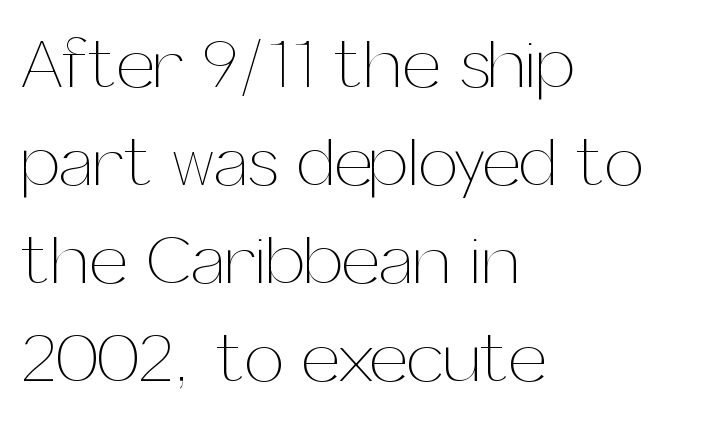
Q: Is the text bold? A: No.
Q: Is the text italic (slanted)? A: No, it is upright.
Q: Is the text underlined? A: No.
Q: How is the paragraph aligned? A: Left-aligned.
Q: Is the spacing between letters normal or unusually wide? A: Normal.
Q: Is the spacing between lines tight, normal or loose? A: Normal.
Q: Width (condensed, normal, or wide)? A: Normal.
Q: Stroke contrast? A: Medium.
Q: x-height? A: Medium.
Q: Monospaced? A: No.
